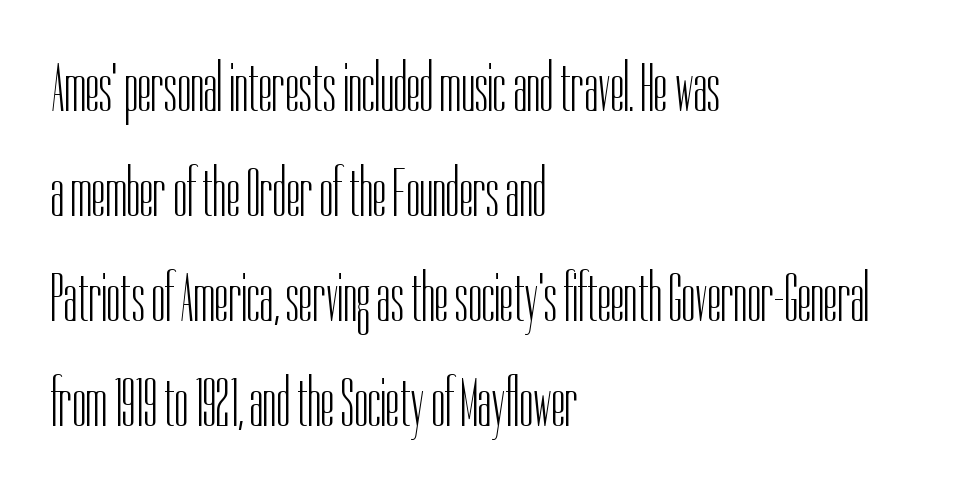
The image shows 69 px light, condensed sans-serif type, upright; set left-aligned, normal line spacing (1.52x), normal letter spacing, not underlined; low stroke contrast and a medium x-height.
